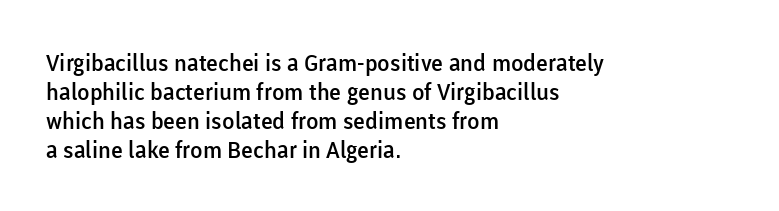
{"italic": "no", "bold": "semi", "underline": "no", "align": "left", "line_spacing": "normal", "line_spacing_ratio": 1.26, "letter_spacing": "normal", "letter_spacing_em": 0.0, "glyph_px": 23}
